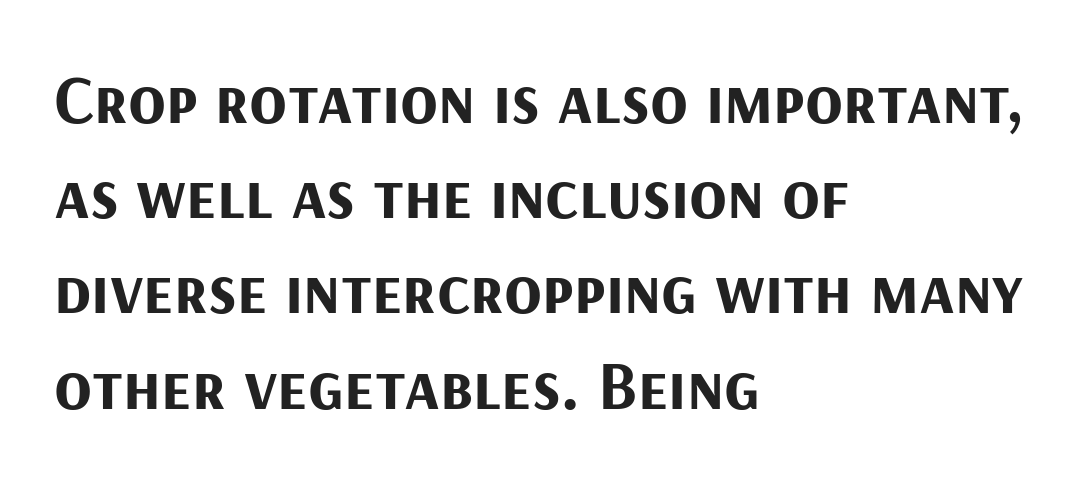
{"serif": "no", "italic": "no", "bold": "yes", "weight": "bold", "width": "normal", "stroke_contrast": "medium", "x_height": "medium", "monospaced": "no", "underline": "no", "align": "left", "line_spacing": "normal", "line_spacing_ratio": 1.38, "letter_spacing": "normal", "letter_spacing_em": 0.0, "glyph_px": 69}
